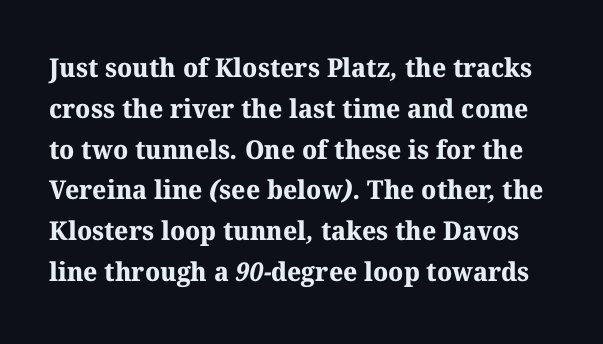
The passage shown has conventional tracking throughout. The designer left line spacing at the default. On the weight axis this lands at bold, roughly 700. Words float on clear page, feet unadorned.
